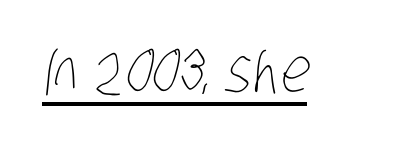
Q: Is the text bold? A: No.
Q: Is the text underlined? A: Yes.
Q: Is the spacing between letters normal or unusually wide? A: Normal.
Q: Width (condensed, normal, or wide)? A: Condensed.
Q: Stroke contrast? A: Low.
Q: x-height? A: Large.
Q: Monospaced? A: No.
